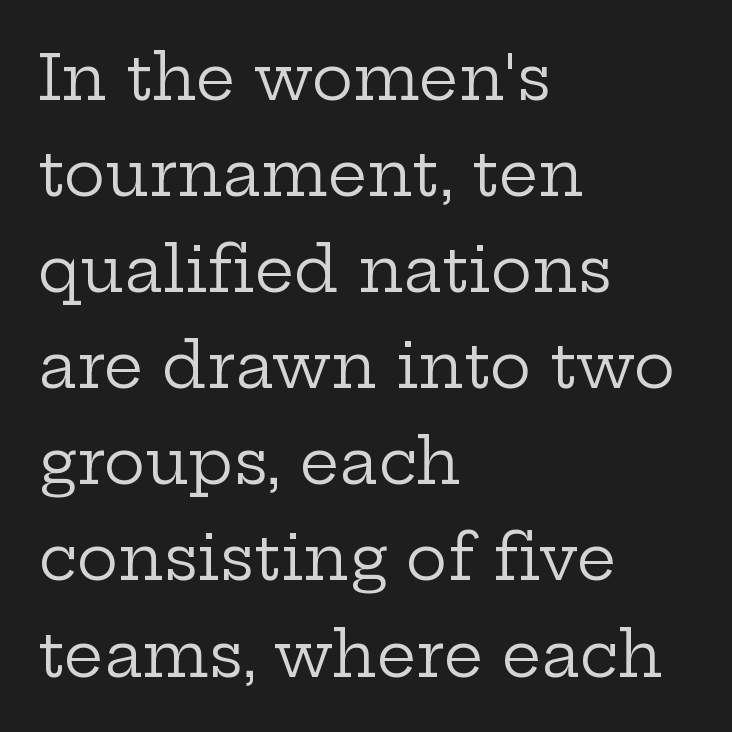
Each new line begins a customary step beneath the previous one. One-word summary of the alignment: left. Stroke mass is kept to a normal reading level or below. Anything drawn beneath the words? Only blank space.
